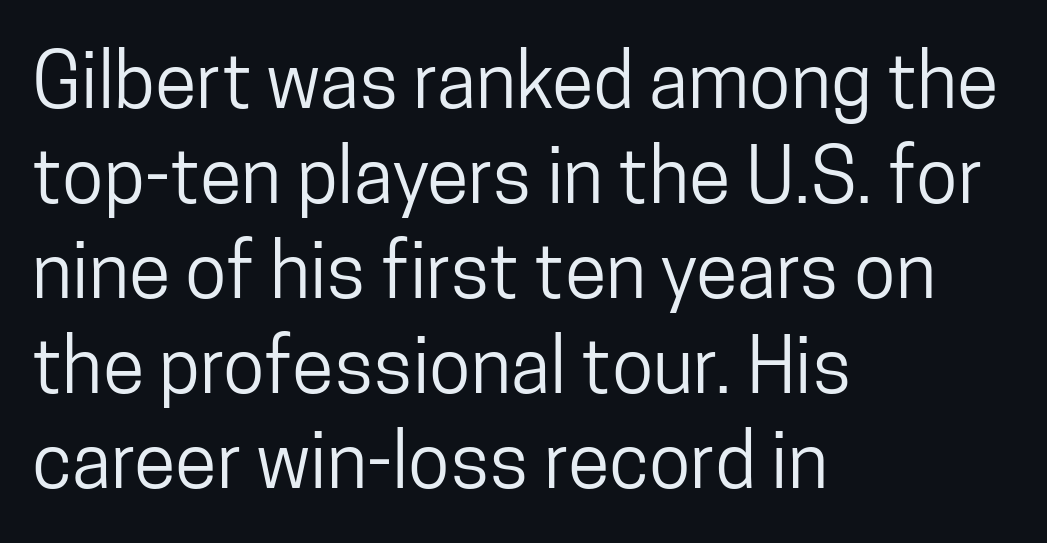
{"serif": "no", "italic": "no", "width": "condensed", "stroke_contrast": "low", "x_height": "medium", "monospaced": "no", "underline": "no", "align": "left", "line_spacing": "normal", "line_spacing_ratio": 1.25, "letter_spacing": "normal", "letter_spacing_em": 0.0, "glyph_px": 76}
